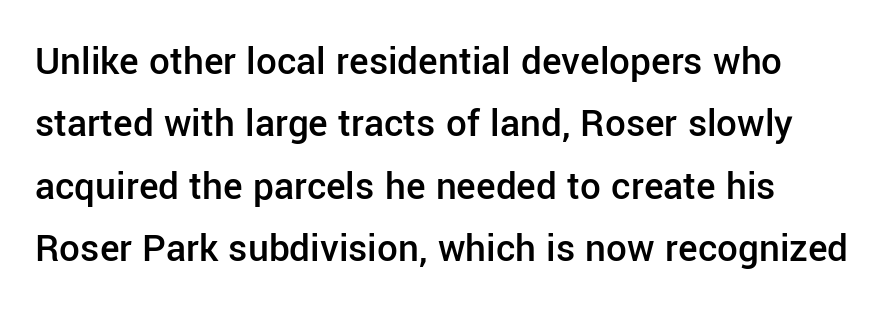
The image shows 41 px semibold sans-serif type, upright; set normal line spacing (1.52x), normal letter spacing, not underlined; low stroke contrast and a medium x-height.
